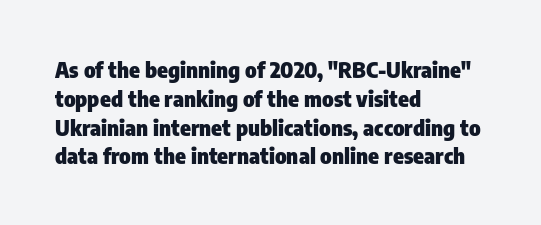
The image shows 22 px bold type, upright; set left-aligned, normal line spacing (1.31x), normal letter spacing, not underlined.
